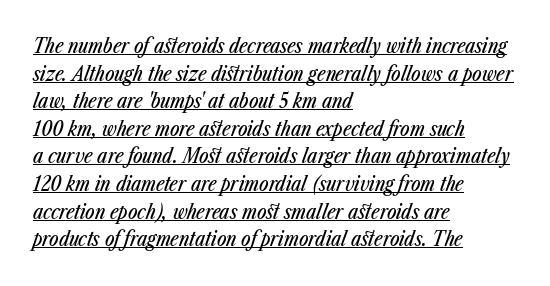
The image shows 20 px text type, italic (leaning right); set left-aligned, normal line spacing (1.38x), normal letter spacing, underlined.
